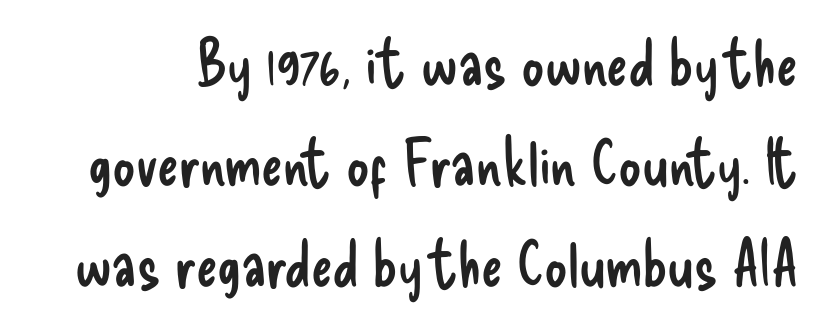
Q: Is the text bold? A: No.
Q: Is the text italic (slanted)? A: No, it is upright.
Q: Is the typeface a serif or a sans-serif typeface? A: Sans-serif.
Q: Is the text underlined? A: No.
Q: Is the spacing between letters normal or unusually wide? A: Normal.
Q: Is the spacing between lines tight, normal or loose? A: Normal.
Q: Width (condensed, normal, or wide)? A: Condensed.
Q: Stroke contrast? A: Low.
Q: x-height? A: Small.
Q: Monospaced? A: No.
